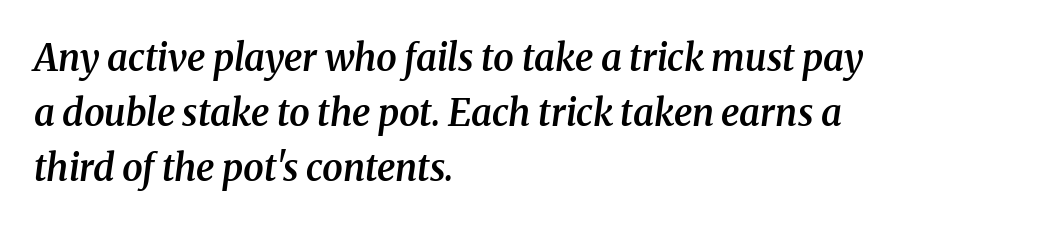
{"serif": "yes", "italic": "yes", "lean": "right", "slant_degrees": 8, "bold": "semi", "weight": "semibold", "width": "normal", "stroke_contrast": "medium", "x_height": "medium", "monospaced": "no", "underline": "no", "align": "left", "line_spacing": "normal", "line_spacing_ratio": 1.48, "letter_spacing": "normal", "letter_spacing_em": 0.0, "glyph_px": 37}
